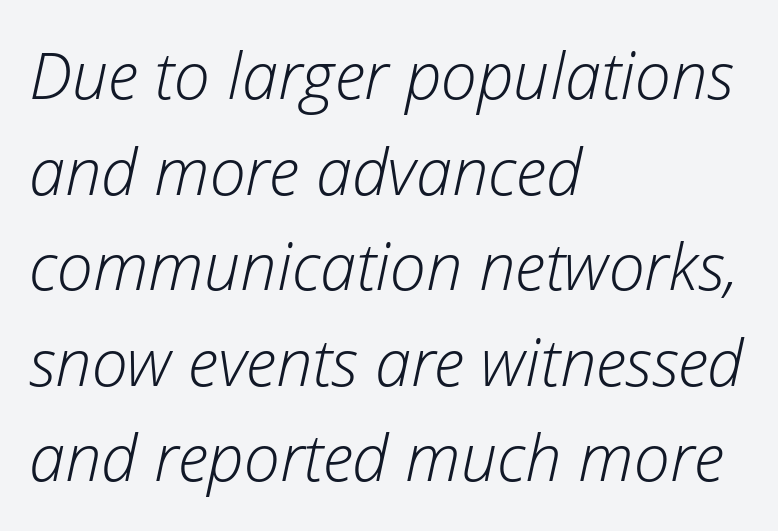
Q: Is the text bold? A: No.
Q: Is the text italic (slanted)? A: Yes, it leans right by about 12 degrees.
Q: Is the text underlined? A: No.
Q: How is the paragraph aligned? A: Left-aligned.
Q: Is the spacing between letters normal or unusually wide? A: Normal.
Q: Is the spacing between lines tight, normal or loose? A: Normal.
Q: Width (condensed, normal, or wide)? A: Normal.
Q: Stroke contrast? A: Low.
Q: x-height? A: Medium.
Q: Monospaced? A: No.
